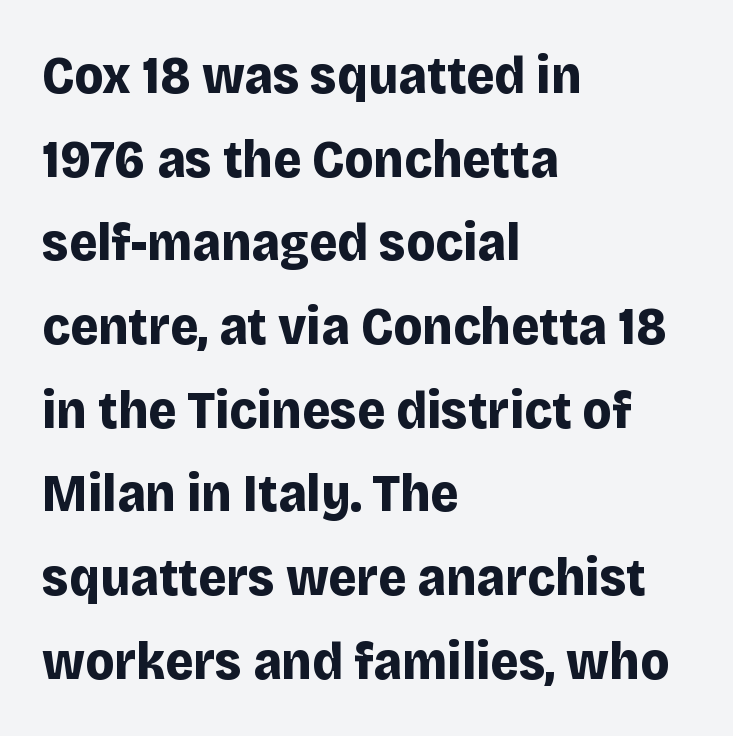
Q: Is the text bold? A: Yes.
Q: Is the text italic (slanted)? A: No, it is upright.
Q: Is the typeface a serif or a sans-serif typeface? A: Sans-serif.
Q: Is the text underlined? A: No.
Q: How is the paragraph aligned? A: Left-aligned.
Q: Is the spacing between letters normal or unusually wide? A: Normal.
Q: Is the spacing between lines tight, normal or loose? A: Normal.
Q: Width (condensed, normal, or wide)? A: Normal.
Q: Stroke contrast? A: Low.
Q: x-height? A: Large.
Q: Monospaced? A: No.
